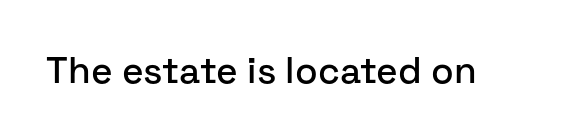
Spacing between characters is what you'd get straight out of the box. Just letters on the line, the space beneath them empty. This rendering employs a face without finishing strokes, i.e., a sans-serif. Each letter keeps its own natural width here, so spacing adapts to shape. Quick note: not italic, upright.
